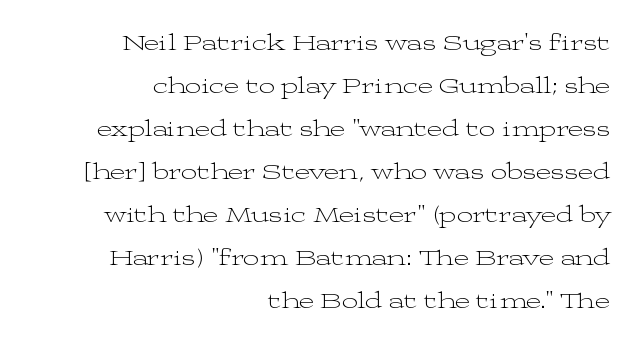
Students, note that the glyphs here touch the page at normal intervals. Type without underlining. The face looks like a standard text weight, possibly lighter. A student would call this right alignment; a typographer would say flush right, rag left. Italic: no, the glyphs are upright roman.
